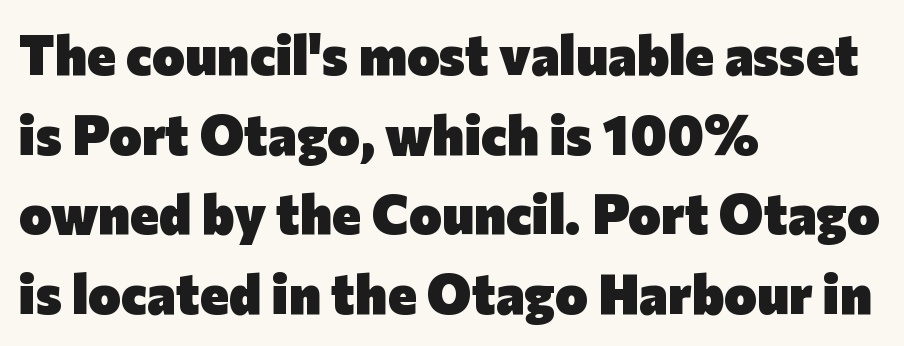
The typesetter chose a ragged-right arrangement here. Check under the words: just untouched page. Between one letter and the next there's only the usual sliver of space. Heavy, bold letterforms.
